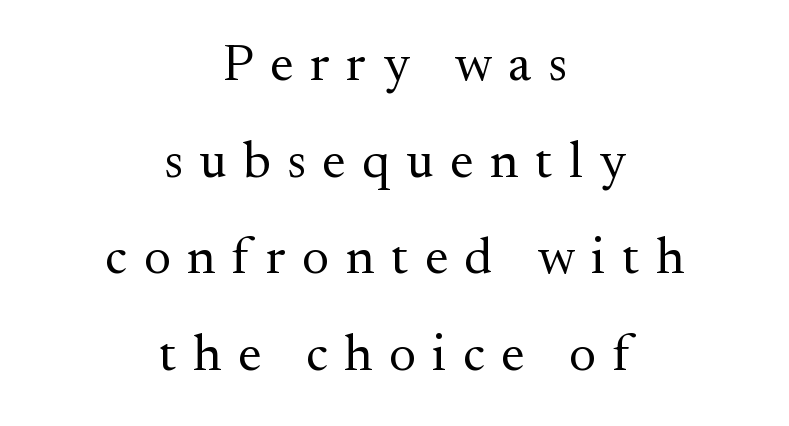
The image shows 52 px regular-weight serif type, upright; set centered, line spacing 1.86x, unusually wide letter spacing (+0.32 em), not underlined; medium stroke contrast and a small x-height.
